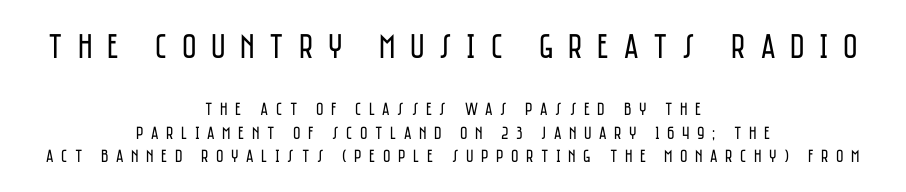
Observe the absence of serifs on each vertical stroke in this sample. The characters are drawn with everyday or finer stroke widths. Which chunk is bigger? The first one — the top block dwarfs the bottom. Looks like regular typesetting: each glyph gets only the width it needs.
